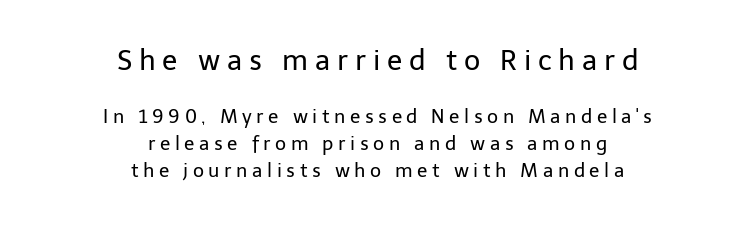
The image shows 28 px regular-weight sans-serif type, upright; set centered, normal line spacing (1.42x), unusually wide letter spacing (+0.24 em), not underlined; the first (top) block is 1.47x larger; low stroke contrast and a medium x-height.
